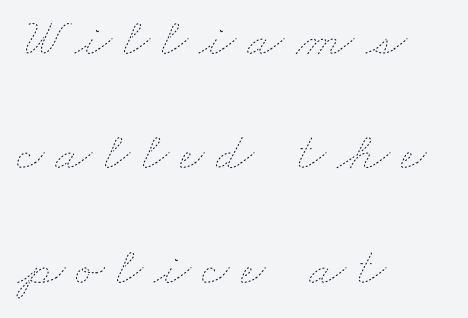
A typesetter would call this heavily tracked-out type. Check under the words: just untouched page. Character widths vary here, with narrow letters taking less room than wide ones. Stroke thickness stays within the range of a standard reading face or lighter. This sample is left-justified, so line endings fall wherever the words run out.
